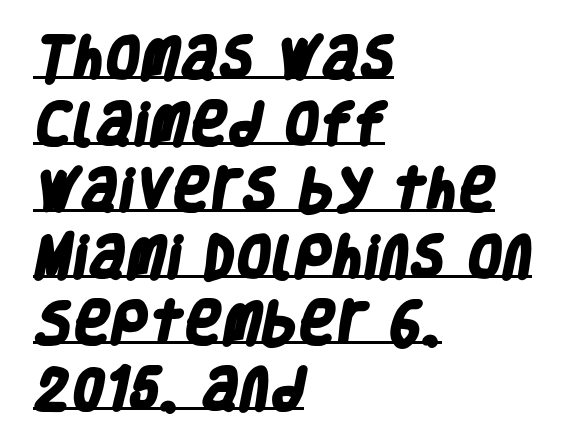
The image shows 46 px heavy, condensed sans-serif type; set left-aligned, normal line spacing (1.44x), normal letter spacing, underlined; low stroke contrast and a large x-height.
